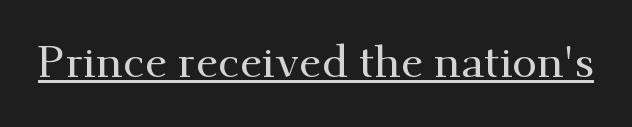
Q: Is the text italic (slanted)? A: No, it is upright.
Q: Is the typeface a serif or a sans-serif typeface? A: Serif.
Q: Is the text underlined? A: Yes.
Q: Is the spacing between letters normal or unusually wide? A: Normal.
Q: Width (condensed, normal, or wide)? A: Normal.
Q: Stroke contrast? A: Medium.
Q: x-height? A: Small.
Q: Monospaced? A: No.
